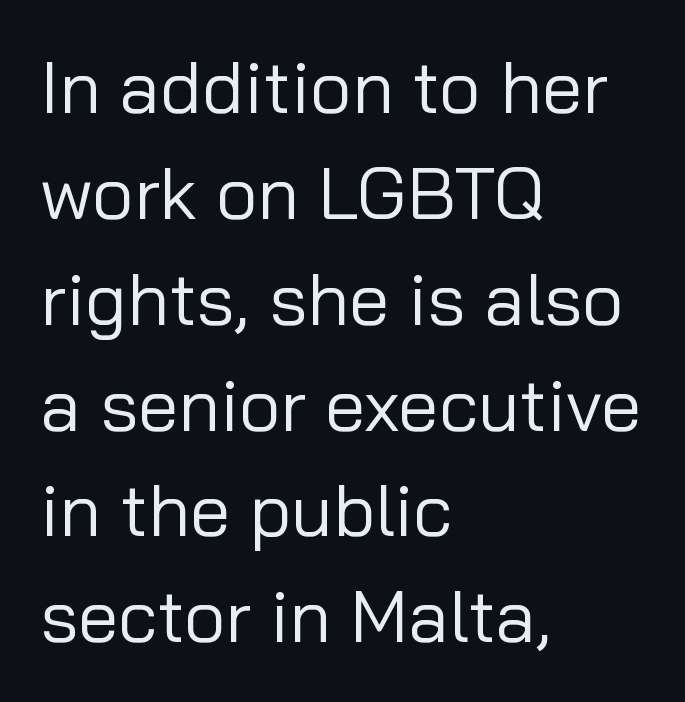
Descenders hang freely into open space. Think standard paragraph weight, or any step lighter than that. These lines stack with their left ends in a neat column. Unlike italic type, these characters show no tilt at all. Letter spacing: default.
